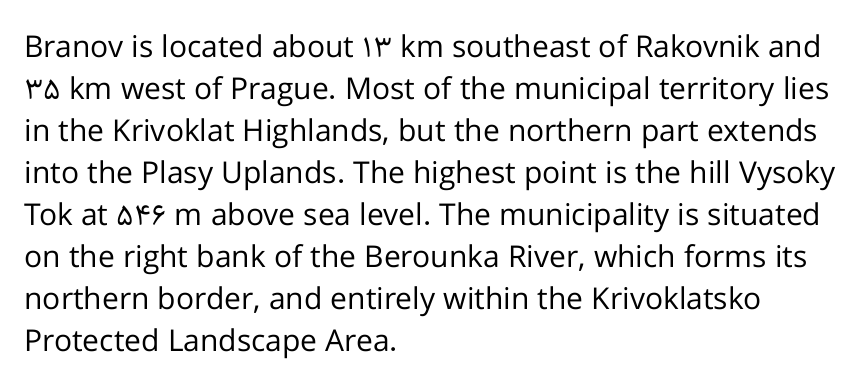
This rendering employs a face without finishing strokes, i.e., a sans-serif. Type without underlining. A typesetter would mark this as roman, not italic. Counters stay open thanks to moderate or lighter strokes. Is this a fixed-width face? No — the glyphs have proportional, varying widths.
